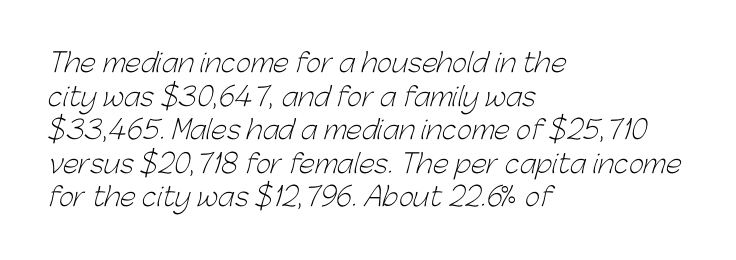
{"bold": "no", "underline": "no", "align": "left", "line_spacing": "normal", "line_spacing_ratio": 1.29, "letter_spacing": "normal", "letter_spacing_em": 0.0, "glyph_px": 26}
